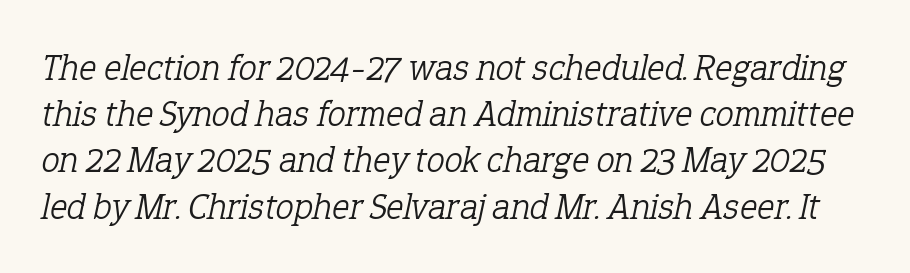
The weight would be labelled regular, book, light, or lighter still. Font category for this specimen: serif. A normal amount of white space separates one row of letters from the next. No word sits above an underline.
